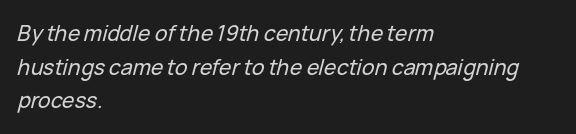
The lines sit at an ordinary, default distance from one another. The specimen omits any rule beneath the text block's lines. The rendering keeps characters at their native spacing. Is the block centered? No — it sits flush against the left margin.
